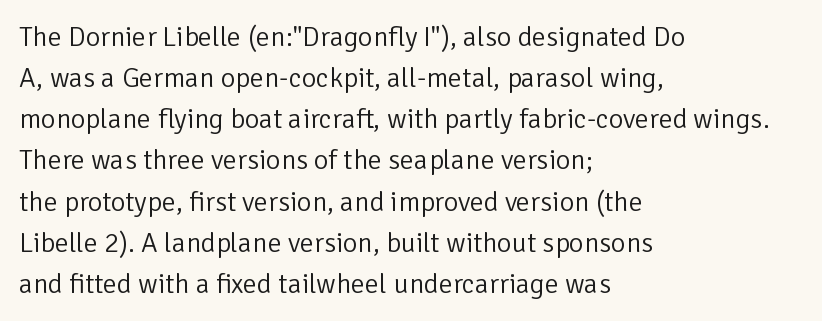
{"serif": "no", "italic": "no", "bold": "no", "weight": "light", "width": "normal", "stroke_contrast": "low", "x_height": "medium", "monospaced": "no", "underline": "no", "align": "left", "line_spacing": "normal", "line_spacing_ratio": 1.47, "letter_spacing": "normal", "letter_spacing_em": 0.0, "glyph_px": 28}
